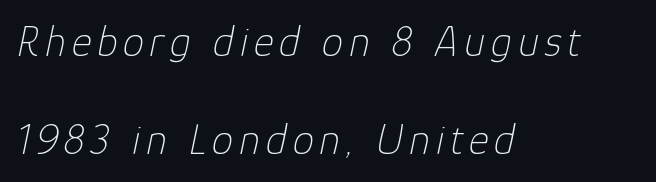
Posture: slanted. Weight class: somewhere from thin through regular. Each letter keeps its own natural width here, so spacing adapts to shape. This sample trades compactness for vertical openness between lines. Check under the words: just untouched page.
